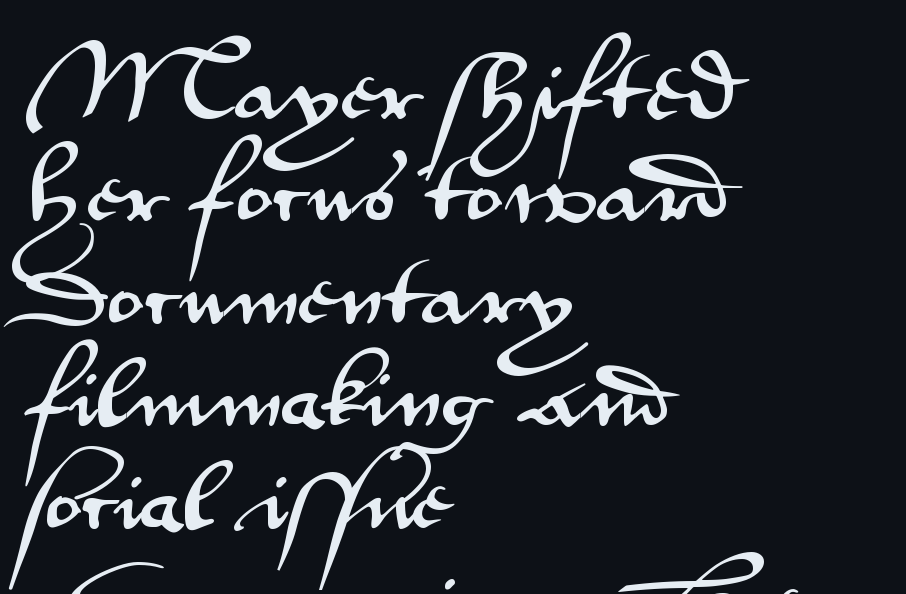
The image shows 77 px wide sans-serif type; set left-aligned, normal line spacing (1.33x), normal letter spacing, not underlined; medium stroke contrast and a small x-height.
